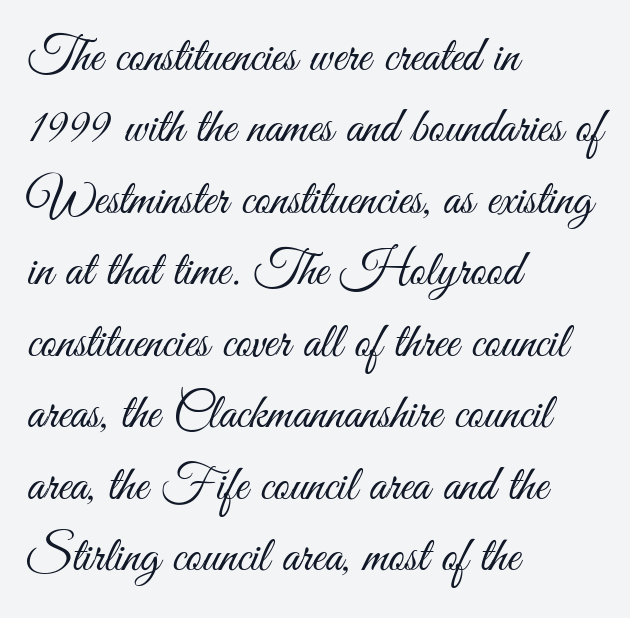
The image shows 50 px light, condensed sans-serif type; set left-aligned, normal line spacing (1.43x), normal letter spacing, not underlined; medium stroke contrast and a small x-height.
